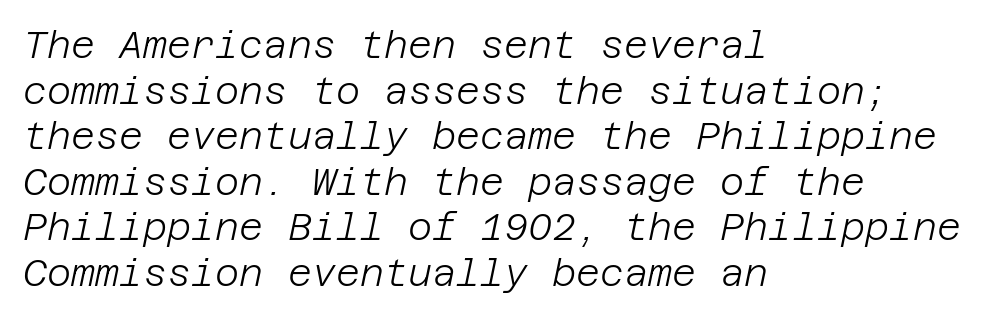
The image shows 37 px light type, italic (leaning right); set left-aligned, line spacing 1.23x, normal letter spacing, not underlined; low stroke contrast and a large x-height.
